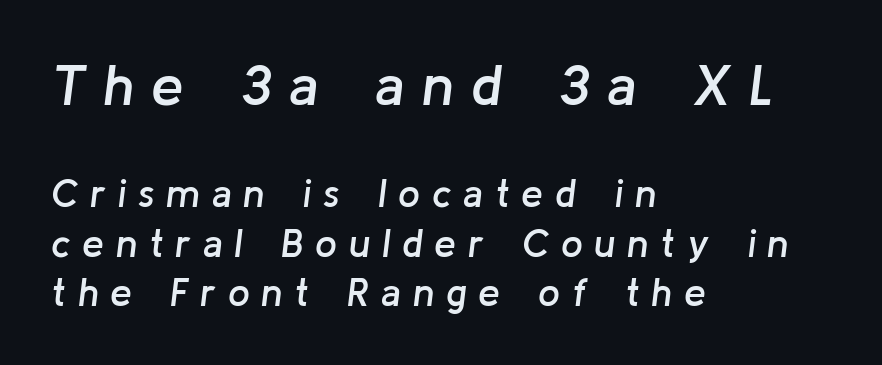
The image shows 58 px semibold type, italic (leaning right); set left-aligned, normal line spacing (1.26x), unusually wide letter spacing (+0.3 em), not underlined; the first (top) block is 1.49x larger; low stroke contrast and a medium x-height.
